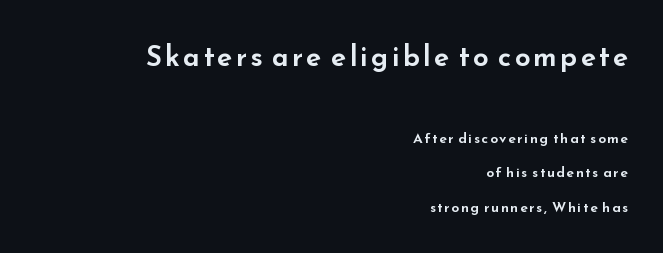
The image shows 28 px wide sans-serif type, upright; set right-aligned, loose line spacing (2.47x), not underlined; the first (top) block is 2.0x larger; low stroke contrast and a small x-height.
